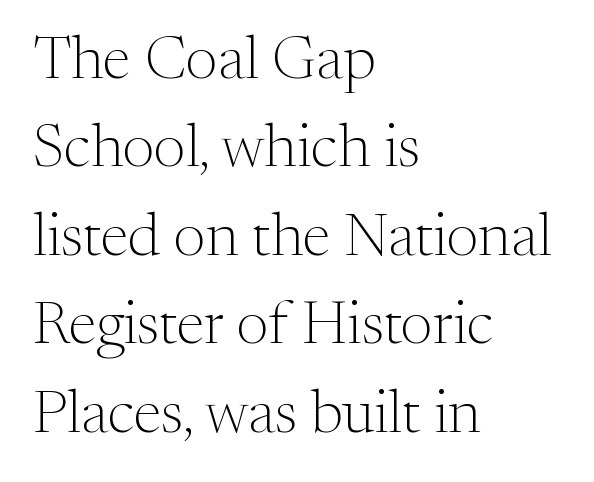
{"serif": "yes", "italic": "no", "bold": "no", "weight": "light", "width": "normal", "stroke_contrast": "medium", "x_height": "medium", "monospaced": "no", "underline": "no", "align": "left", "line_spacing": "normal", "line_spacing_ratio": 1.45, "letter_spacing": "normal", "letter_spacing_em": 0.0, "glyph_px": 61}
